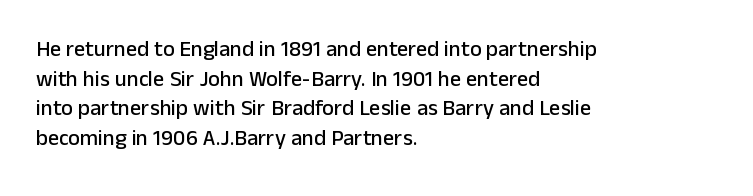
Q: Is the text italic (slanted)? A: No, it is upright.
Q: Is the text underlined? A: No.
Q: How is the paragraph aligned? A: Left-aligned.
Q: Is the spacing between letters normal or unusually wide? A: Normal.
Q: Is the spacing between lines tight, normal or loose? A: Normal.
